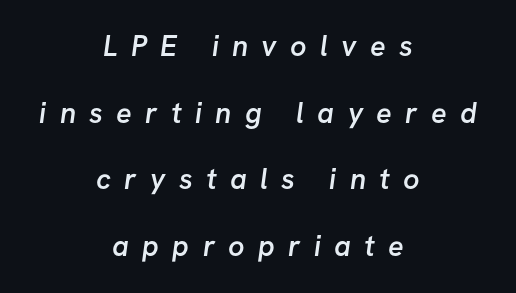
{"serif": "no", "bold": "semi", "weight": "semibold", "width": "normal", "stroke_contrast": "low", "x_height": "medium", "monospaced": "no", "underline": "no", "align": "center", "line_spacing": "loose", "line_spacing_ratio": 2.3, "letter_spacing": "wide", "letter_spacing_em": 0.46, "glyph_px": 29}
